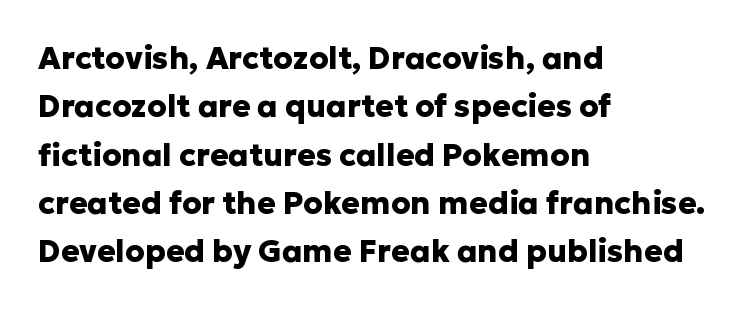
{"serif": "no", "italic": "no", "bold": "yes", "weight": "heavy", "width": "normal", "stroke_contrast": "low", "x_height": "medium", "monospaced": "no", "underline": "no", "align": "left", "line_spacing": "normal", "line_spacing_ratio": 1.56, "letter_spacing": "normal", "letter_spacing_em": 0.0, "glyph_px": 31}
